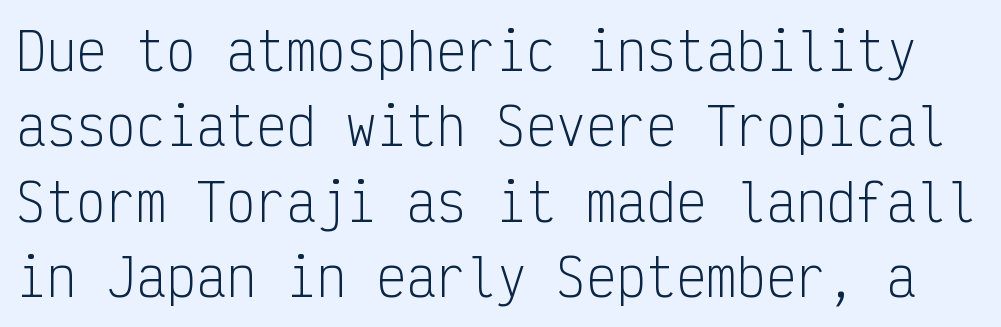
Q: Is the text bold? A: No.
Q: Is the text italic (slanted)? A: No, it is upright.
Q: Is the typeface a serif or a sans-serif typeface? A: Sans-serif.
Q: Is the text underlined? A: No.
Q: Is the spacing between letters normal or unusually wide? A: Normal.
Q: Is the spacing between lines tight, normal or loose? A: Normal.
Q: Width (condensed, normal, or wide)? A: Condensed.
Q: Stroke contrast? A: Low.
Q: x-height? A: Medium.
Q: Monospaced? A: Yes.
